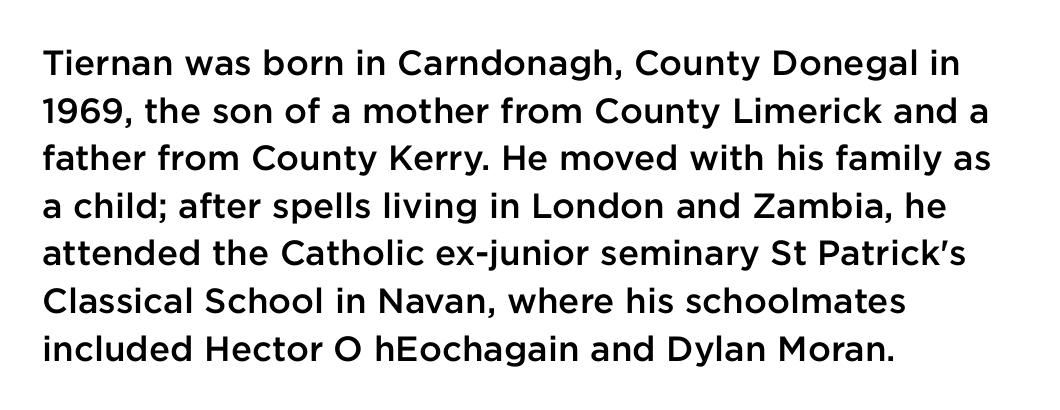
The image shows 35 px semibold sans-serif type, upright; set left-aligned, normal line spacing (1.36x), normal letter spacing, not underlined; low stroke contrast and a medium x-height.
